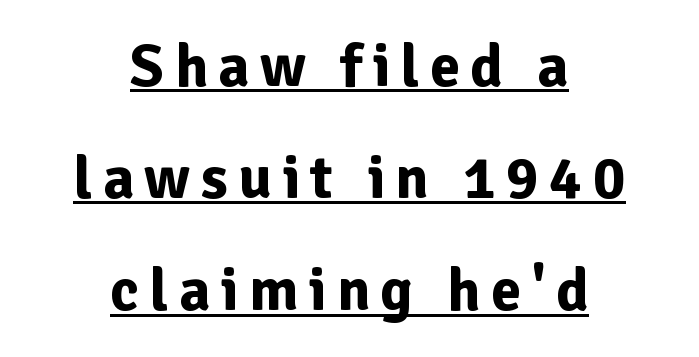
{"serif": "no", "italic": "no", "bold": "yes", "weight": "bold", "width": "normal", "stroke_contrast": "low", "x_height": "medium", "monospaced": "no", "underline": "yes", "align": "center", "line_spacing_ratio": 1.84, "glyph_px": 61}
